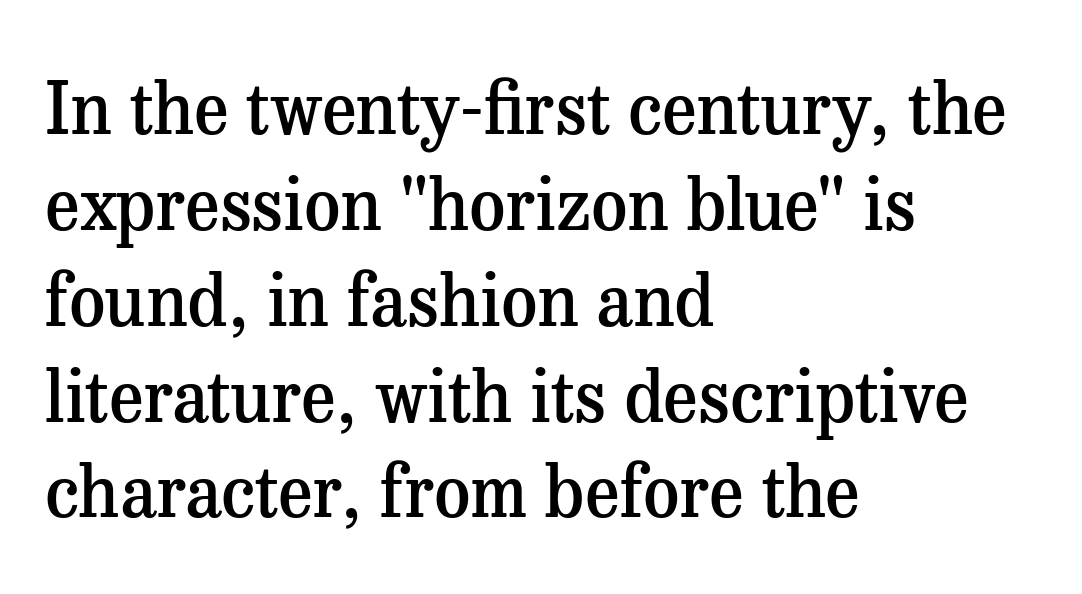
The sample has been set in demibold, a notch under bold. The line texture is even and compact thanks to regular tracking. No italicization has been applied; the sample stays upright. Quick note: underline off. What's the leading like? Ordinary, nothing unusual.
